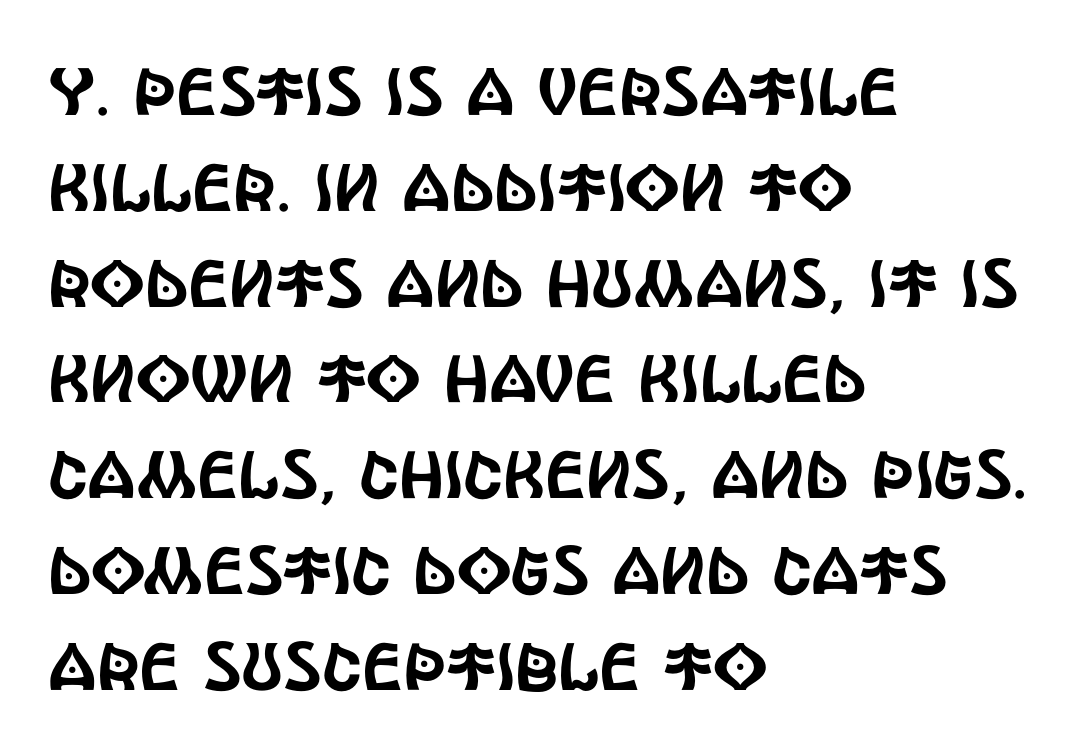
Q: Is the text italic (slanted)? A: No, it is upright.
Q: Is the typeface a serif or a sans-serif typeface? A: Sans-serif.
Q: Is the text underlined? A: No.
Q: How is the paragraph aligned? A: Left-aligned.
Q: Is the spacing between letters normal or unusually wide? A: Normal.
Q: Is the spacing between lines tight, normal or loose? A: Normal.
Q: Width (condensed, normal, or wide)? A: Condensed.
Q: x-height? A: Large.
Q: Monospaced? A: No.
